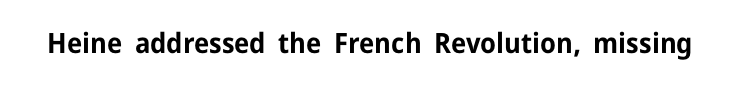
The passage shown is emphatically bold. Observe the ordinary spacing: letters are neighbours, not strangers. Spacing verdict: proportional, widths tailored to each character. The designer went with a sans here, leaving each stem footless. Rule under the text: the space is simply empty.
